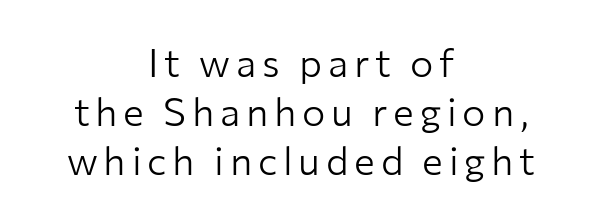
Is this a fixed-width face? No — the glyphs have proportional, varying widths. Glance below the letters and you will spot only blank space. Centered paragraph, ragged on both sides. A sans-serif font was chosen for this passage. One glance says typical: line gaps are just what's usual. Bold? No — there's no thickening of the strokes.
